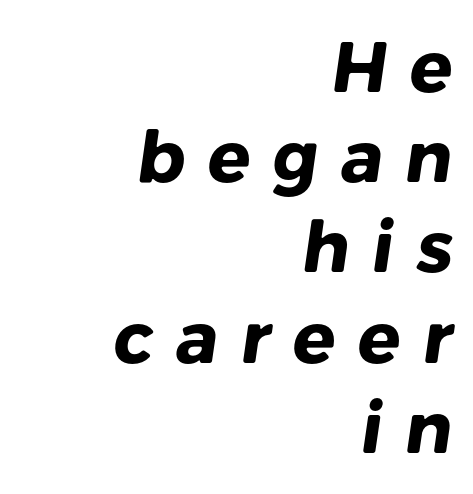
The paragraph has a hard right edge and a soft left edge. On the weight axis this lands at bold, roughly 700. Is this a fixed-width face? No — the glyphs have proportional, varying widths. Honestly, the letter spacing is so wide it's the main thing you notice. Students, observe: this is what conventionally led text looks like. The specimen omits any rule beneath the text block's lines.
